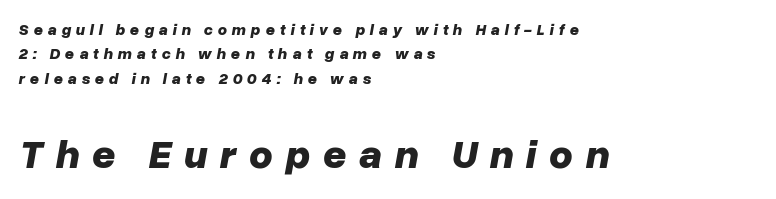
The image shows 41 px bold type, italic (leaning right); set left-aligned, normal line spacing (1.53x), unusually wide letter spacing (+0.3 em), not underlined; the second (bottom) block is 2.56x larger; low stroke contrast and a medium x-height.
